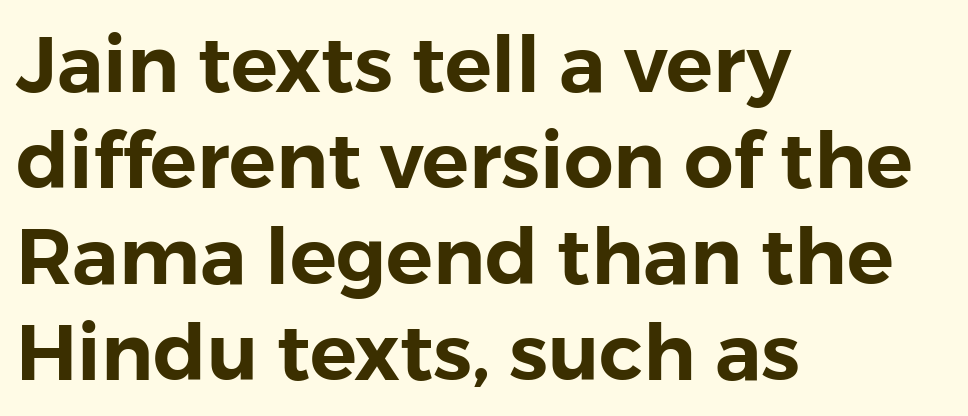
Left-aligned paragraph, ragged on the right. What kind of face is this? One without serifs — a sans. The baseline area is clear. Does the lettering tilt? It doesn't — this is upright. The rendering uses natural spacing where letterforms have individual widths. Default kerning and tracking; the words read as compact shapes.
